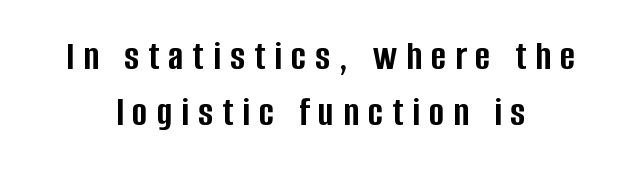
{"serif": "no", "italic": "no", "bold": "yes", "weight": "semibold", "width": "condensed", "stroke_contrast": "low", "x_height": "large", "monospaced": "no", "underline": "no", "align": "center", "line_spacing": "normal", "line_spacing_ratio": 1.36, "letter_spacing": "wide", "letter_spacing_em": 0.22, "glyph_px": 41}
